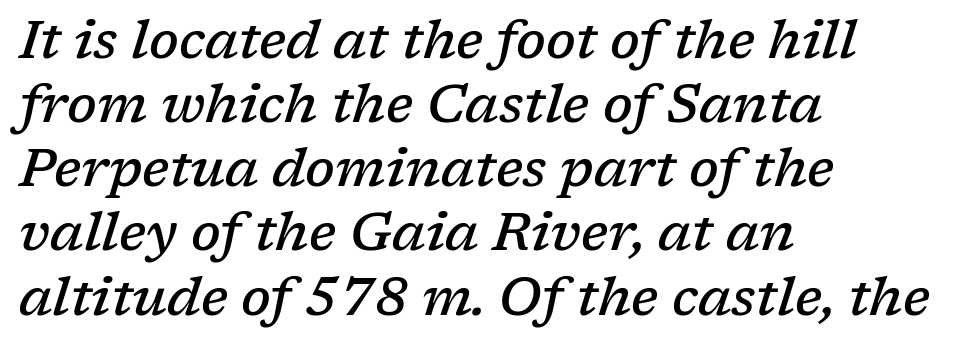
The image shows 53 px semibold serif type, italic (leaning right); set left-aligned, line spacing 1.21x, normal letter spacing, not underlined; low stroke contrast and a medium x-height.
